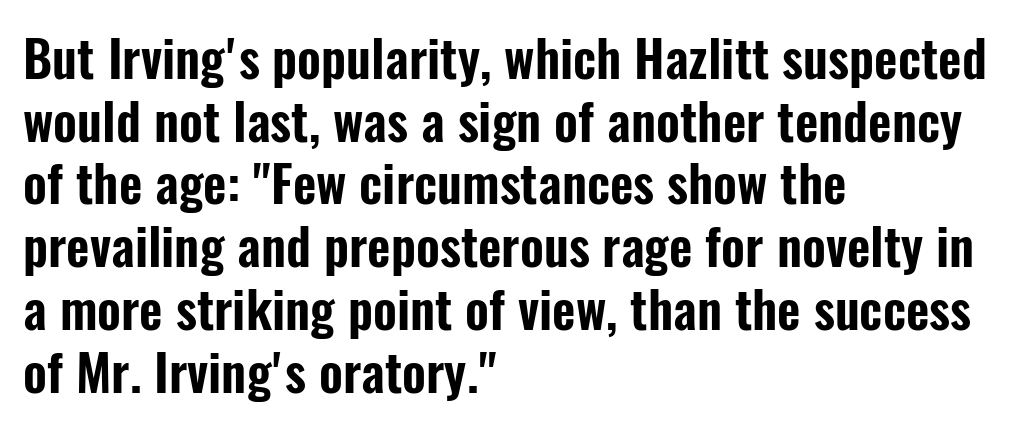
Q: Is the text italic (slanted)? A: No, it is upright.
Q: Is the typeface a serif or a sans-serif typeface? A: Sans-serif.
Q: Is the text underlined? A: No.
Q: How is the paragraph aligned? A: Left-aligned.
Q: Is the spacing between letters normal or unusually wide? A: Normal.
Q: Width (condensed, normal, or wide)? A: Condensed.
Q: Stroke contrast? A: Low.
Q: x-height? A: Medium.
Q: Monospaced? A: No.
